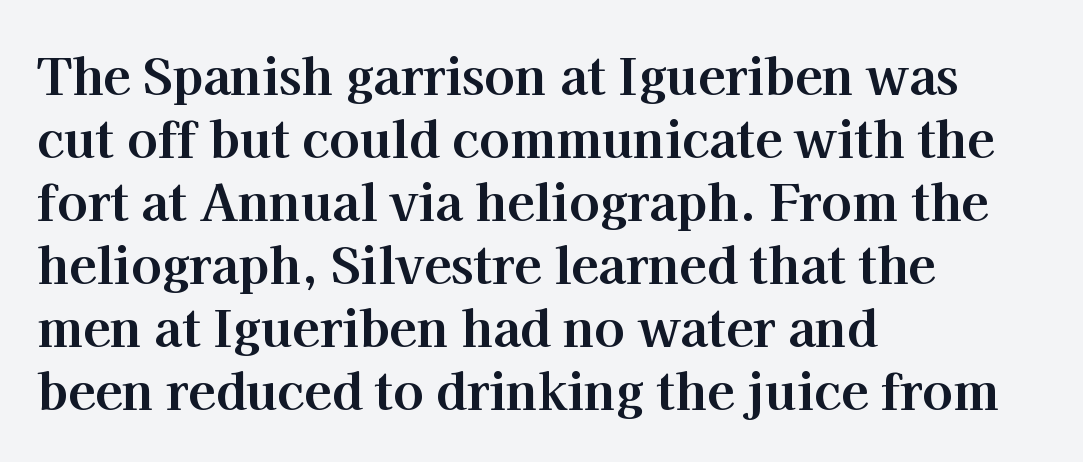
{"serif": "yes", "italic": "no", "bold": "yes", "weight": "bold", "width": "normal", "stroke_contrast": "high", "x_height": "medium", "monospaced": "no", "underline": "no", "align": "left", "line_spacing": "normal", "line_spacing_ratio": 1.26, "letter_spacing": "normal", "letter_spacing_em": 0.0, "glyph_px": 50}
